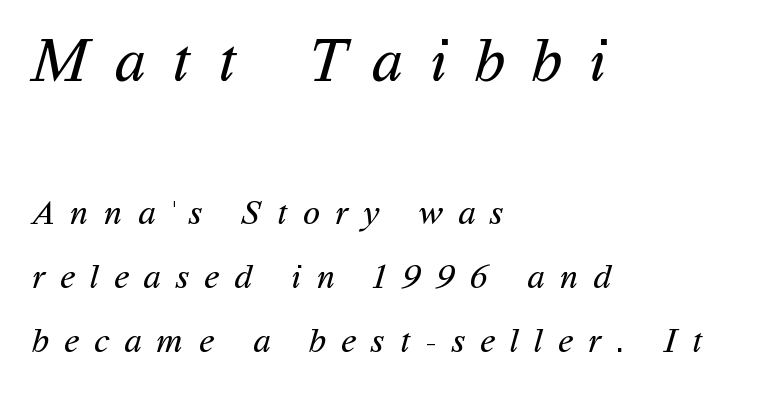
{"serif": "no", "bold": "no", "weight": "regular", "width": "normal", "stroke_contrast": "medium", "x_height": "medium", "monospaced": "no", "underline": "no", "align": "left", "line_spacing_ratio": 1.84, "letter_spacing": "wide", "letter_spacing_em": 0.44, "larger_block": "first", "size_ratio": 1.77, "glyph_px": 62}
